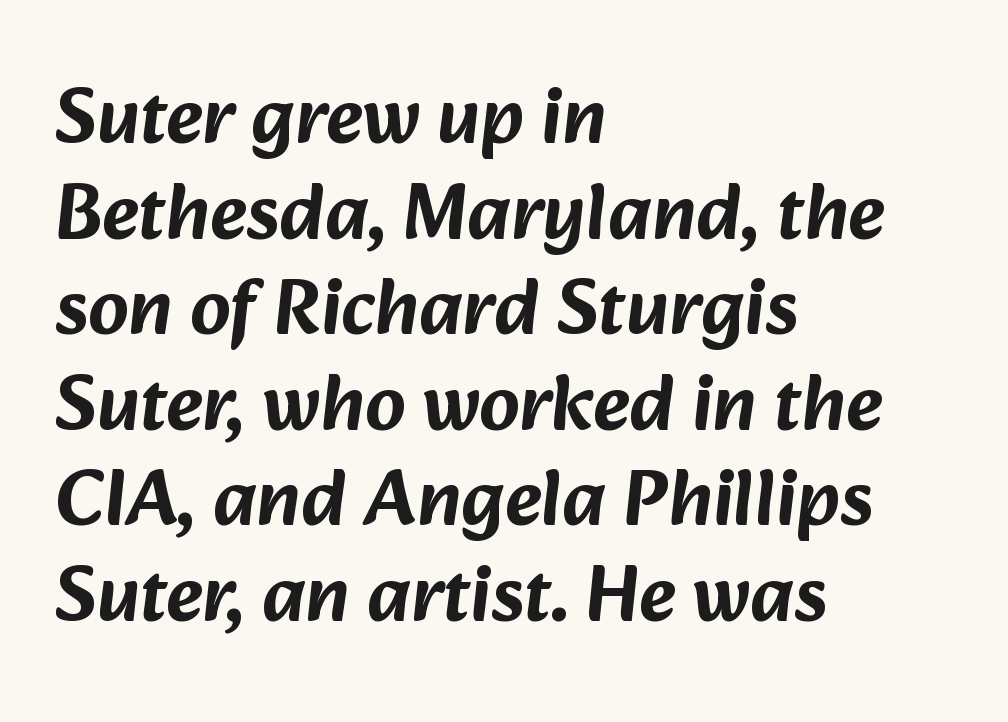
The image shows 79 px sans-serif type; set left-aligned, line spacing 1.21x, normal letter spacing, not underlined; low stroke contrast and a medium x-height.
